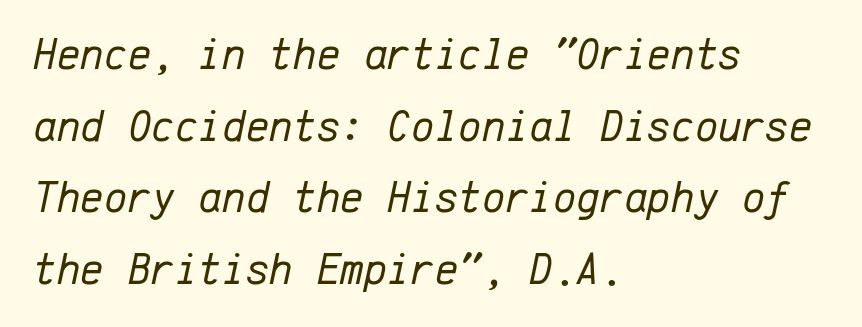
{"italic": "yes", "lean": "right", "slant_degrees": 12, "bold": "no", "weight": "regular", "width": "normal", "stroke_contrast": "low", "x_height": "medium", "monospaced": "yes", "underline": "no", "align": "left", "line_spacing": "normal", "line_spacing_ratio": 1.59, "letter_spacing": "normal", "letter_spacing_em": 0.0, "glyph_px": 45}
